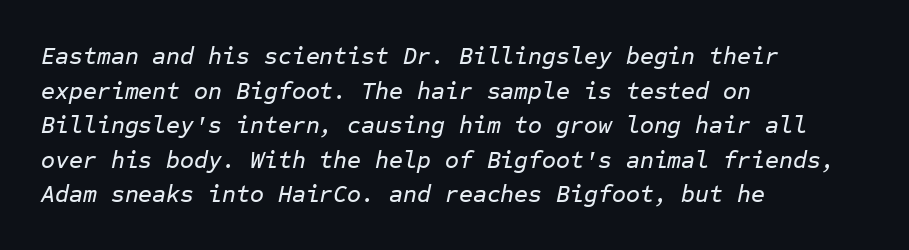
{"italic": "yes", "lean": "right", "slant_degrees": 12, "underline": "no", "align": "left", "line_spacing": "normal", "line_spacing_ratio": 1.44, "letter_spacing": "normal", "letter_spacing_em": 0.0, "glyph_px": 24}
